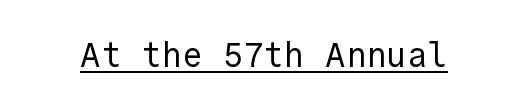
The image shows 34 px regular-weight sans-serif type, upright; set normal letter spacing, underlined; a medium x-height.
